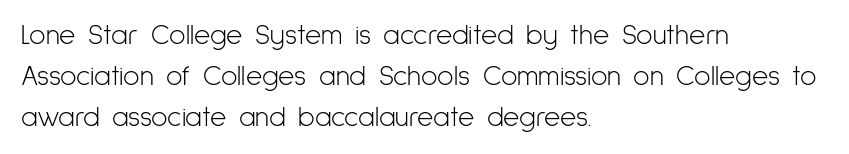
{"serif": "no", "italic": "no", "bold": "no", "weight": "light", "width": "condensed", "stroke_contrast": "low", "x_height": "medium", "monospaced": "no", "underline": "no", "align": "left", "line_spacing": "normal", "line_spacing_ratio": 1.47, "letter_spacing": "normal", "letter_spacing_em": 0.0, "glyph_px": 28}
